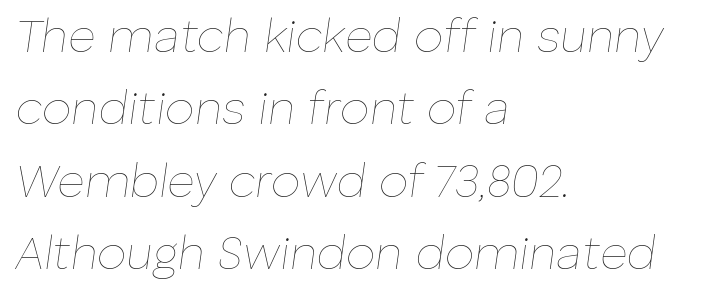
The image shows 47 px thin type, italic (leaning right); set left-aligned, normal line spacing (1.54x), normal letter spacing, not underlined; low stroke contrast and a medium x-height.
